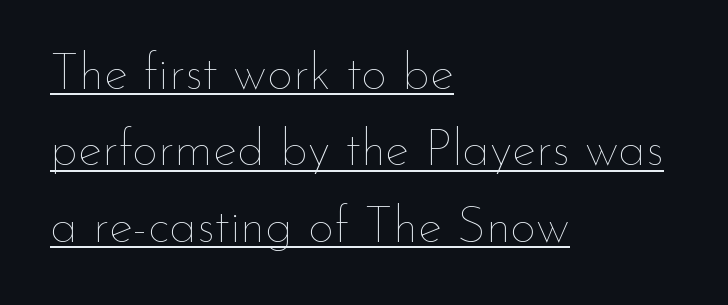
The image shows 51 px thin type, upright; set left-aligned, normal line spacing (1.5x), normal letter spacing, underlined; low stroke contrast and a small x-height.
